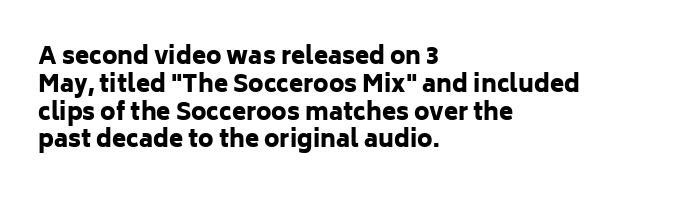
The image shows 23 px bold type, upright; set left-aligned, line spacing 1.21x, normal letter spacing, not underlined.
